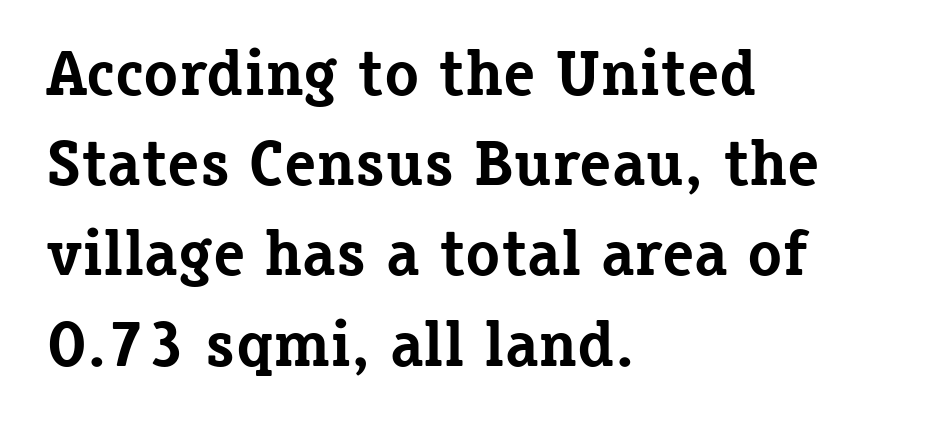
Q: Is the text bold? A: Yes.
Q: Is the text italic (slanted)? A: No, it is upright.
Q: Is the typeface a serif or a sans-serif typeface? A: Serif.
Q: Is the text underlined? A: No.
Q: How is the paragraph aligned? A: Left-aligned.
Q: Is the spacing between letters normal or unusually wide? A: Normal.
Q: Is the spacing between lines tight, normal or loose? A: Normal.
Q: Width (condensed, normal, or wide)? A: Normal.
Q: Stroke contrast? A: Low.
Q: x-height? A: Medium.
Q: Monospaced? A: No.
